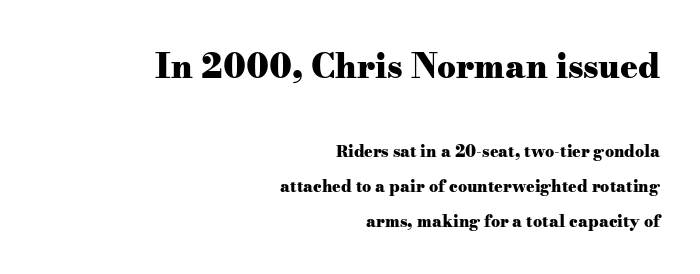
The passage shown is typeset with a serif family. Does the leading feel generous? Absolutely, it's lavish. How are the letters spaced? Ordinarily, with no added tracking. Check the space under the baseline: it is left empty. These words are printed bold, with thick strokes throughout. Reading down the block, your eye finds every line finishing at a fixed right position.
